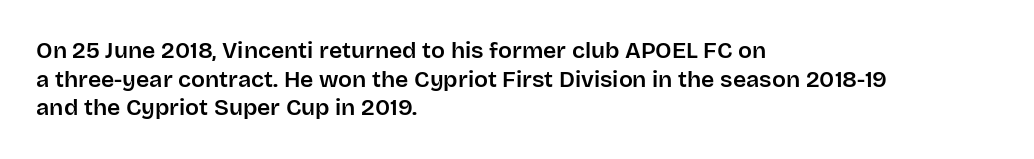
Each line starts at the same left margin while the right side varies. This sample uses plain, unmodified letter spacing. Only glyphs here, with clear space below each row. The letters stand upright; this is a roman face.
